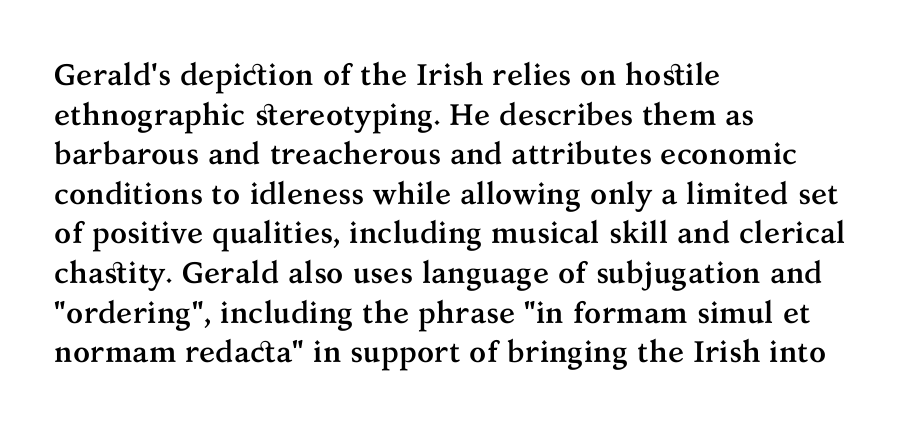
{"serif": "yes", "italic": "no", "bold": "yes", "weight": "semibold", "width": "normal", "stroke_contrast": "medium", "x_height": "medium", "monospaced": "no", "underline": "no", "align": "left", "line_spacing": "normal", "line_spacing_ratio": 1.32, "letter_spacing": "normal", "letter_spacing_em": 0.0, "glyph_px": 30}
